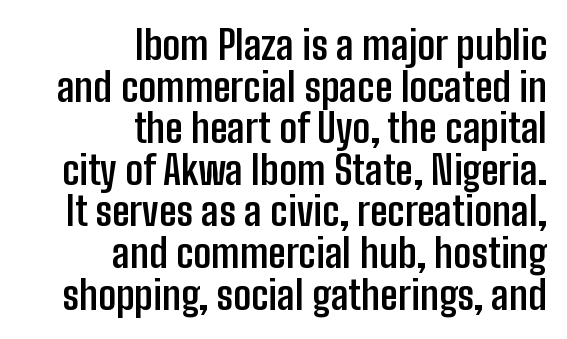
Alignment: flush right. The face used here is a sans, in the tradition of grotesques and geometrics. Notice how descenders almost collide with the ascenders below — that's tight leading. The words here are not underlined. The rendering uses natural spacing where letterforms have individual widths.
